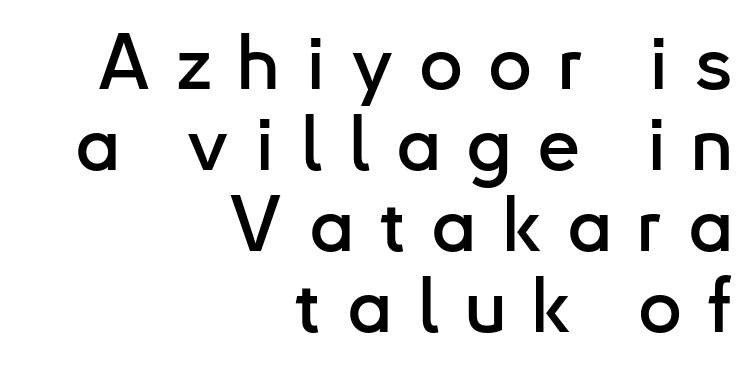
{"serif": "no", "italic": "no", "width": "normal", "stroke_contrast": "low", "x_height": "small", "monospaced": "no", "underline": "no", "align": "right", "line_spacing": "tight", "line_spacing_ratio": 1.05, "letter_spacing": "wide", "letter_spacing_em": 0.33, "glyph_px": 77}
